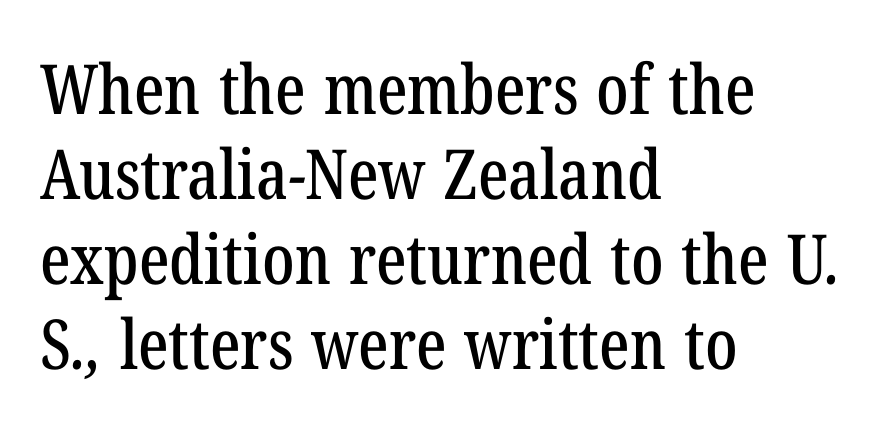
Q: Is the typeface a serif or a sans-serif typeface? A: Serif.
Q: Is the text underlined? A: No.
Q: How is the paragraph aligned? A: Left-aligned.
Q: Is the spacing between letters normal or unusually wide? A: Normal.
Q: Width (condensed, normal, or wide)? A: Condensed.
Q: Stroke contrast? A: Low.
Q: x-height? A: Medium.
Q: Monospaced? A: No.
